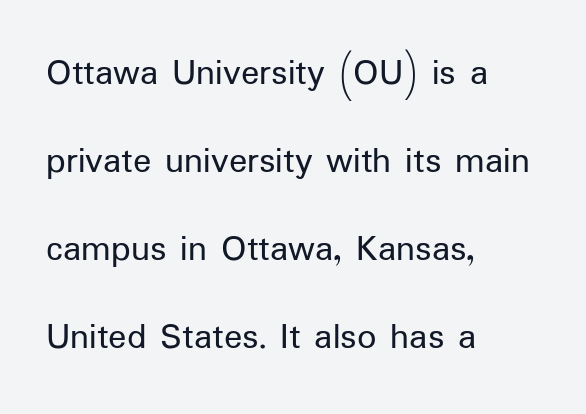
Q: Is the text bold? A: No.
Q: Is the text italic (slanted)? A: No, it is upright.
Q: Is the typeface a serif or a sans-serif typeface? A: Sans-serif.
Q: Is the text underlined? A: No.
Q: How is the paragraph aligned? A: Left-aligned.
Q: Is the spacing between letters normal or unusually wide? A: Normal.
Q: Is the spacing between lines tight, normal or loose? A: Loose.
Q: Width (condensed, normal, or wide)? A: Normal.
Q: Stroke contrast? A: Low.
Q: x-height? A: Medium.
Q: Monospaced? A: No.
